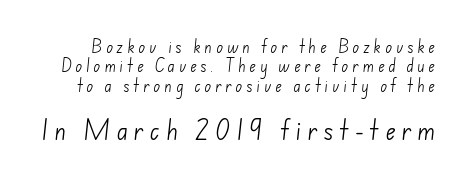
{"bold": "no", "underline": "no", "line_spacing": "normal", "line_spacing_ratio": 1.38, "letter_spacing": "wide", "letter_spacing_em": 0.27, "larger_block": "second", "size_ratio": 1.57, "glyph_px": 22}
